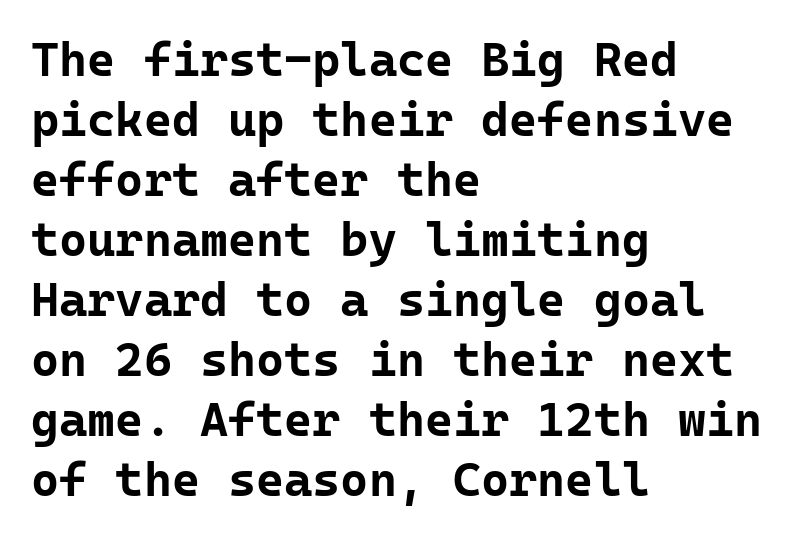
The rendering keeps characters at their native spacing. This sample has the even, mechanical cadence of fixed-width lettering. The designer left line spacing at the default. Descender tails drop into unmarked territory.
